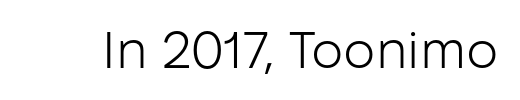
The image shows 51 px light sans-serif type, upright; set normal letter spacing, not underlined; low stroke contrast and a medium x-height.
